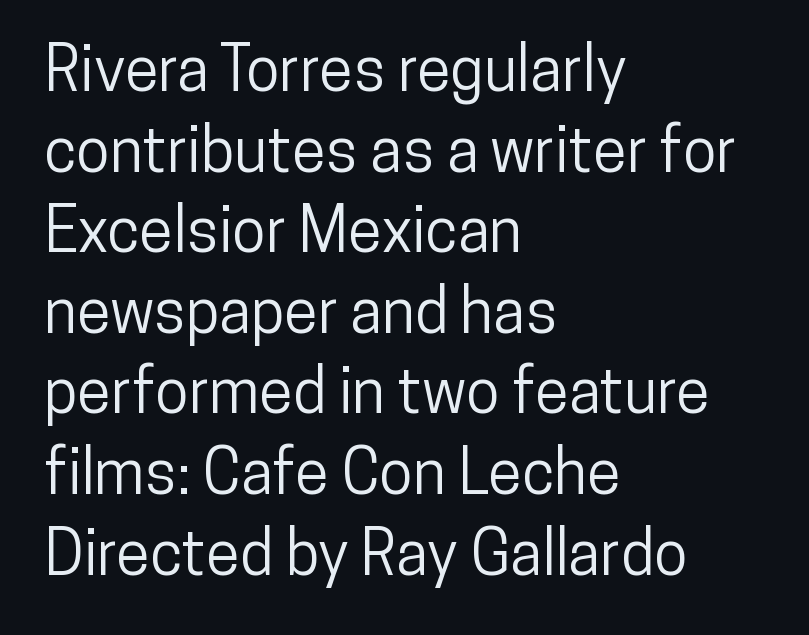
The type sits square on the baseline with zero lean. Each letter's strokes conclude bluntly, with no projecting serifs. Default kerning and tracking; the words read as compact shapes. The leading is moderate, giving the passage an even texture.
